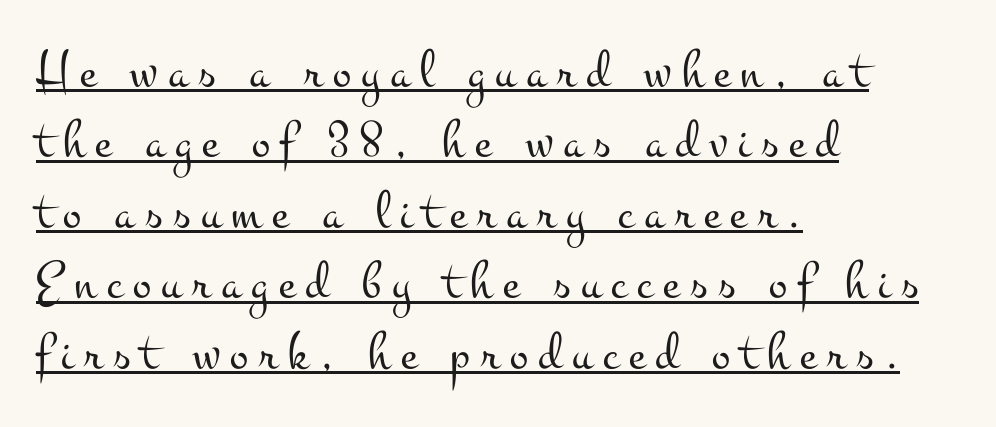
{"serif": "yes", "bold": "no", "weight": "light", "width": "wide", "stroke_contrast": "medium", "x_height": "small", "monospaced": "no", "underline": "yes", "align": "left", "line_spacing": "normal", "line_spacing_ratio": 1.28, "glyph_px": 55}
